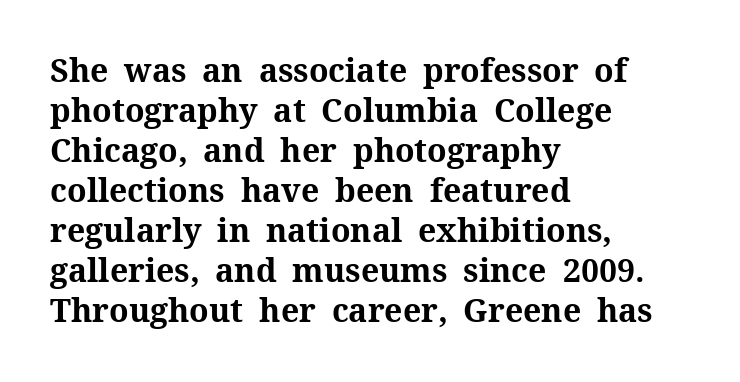
{"serif": "yes", "italic": "no", "bold": "yes", "weight": "bold", "width": "normal", "stroke_contrast": "medium", "x_height": "medium", "monospaced": "no", "underline": "no", "align": "left", "line_spacing": "normal", "line_spacing_ratio": 1.25, "letter_spacing": "normal", "letter_spacing_em": 0.0, "glyph_px": 32}
